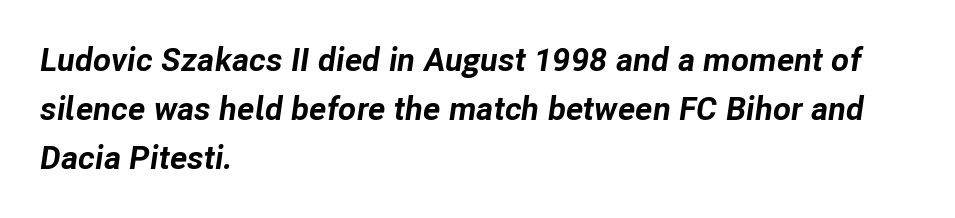
The image shows 33 px bold type, italic (leaning right); set left-aligned, normal line spacing (1.48x), normal letter spacing, not underlined; low stroke contrast and a medium x-height.
